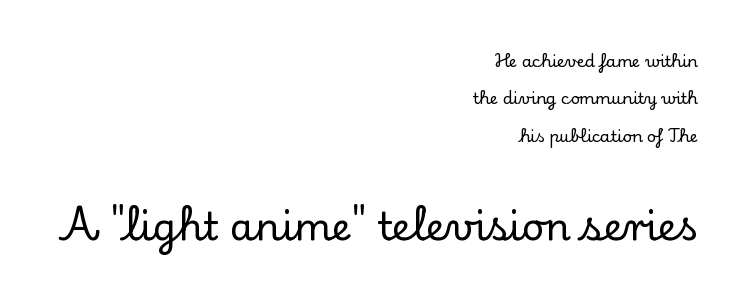
Vertical strokes here are truly vertical. Nobody drew a line under any word here. I'd call this a serif setting — the letters wear small feet. Compared with typical body copy, the letter spacing here is the same. Summary of vertical rhythm: relaxed, with wide interline spacing. Larger block? The one below; the one above is distinctly smaller.
